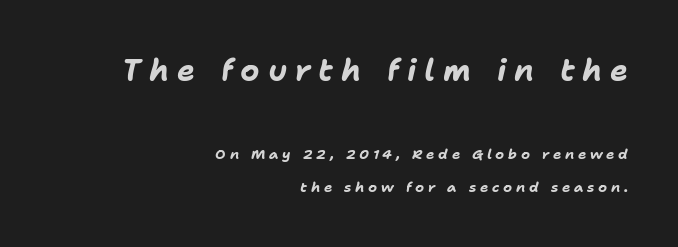
Q: Is the text bold? A: Yes.
Q: Is the text italic (slanted)? A: Yes, it leans right by about 11 degrees.
Q: Is the text underlined? A: No.
Q: How is the paragraph aligned? A: Right-aligned.
Q: Is the spacing between letters normal or unusually wide? A: Unusually wide.
Q: Is the spacing between lines tight, normal or loose? A: Loose.
Q: Which block of text is set in a larger size, the first (top) or the second (bottom)? A: The first (top) one.
Q: Width (condensed, normal, or wide)? A: Normal.
Q: Stroke contrast? A: Low.
Q: x-height? A: Medium.
Q: Monospaced? A: No.
